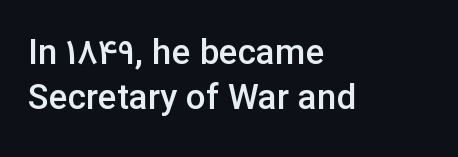
Q: Is the text bold? A: Semi-bold.
Q: Is the text italic (slanted)? A: No, it is upright.
Q: Is the typeface a serif or a sans-serif typeface? A: Sans-serif.
Q: Is the text underlined? A: No.
Q: How is the paragraph aligned? A: Left-aligned.
Q: Is the spacing between letters normal or unusually wide? A: Normal.
Q: Is the spacing between lines tight, normal or loose? A: Normal.
Q: Width (condensed, normal, or wide)? A: Normal.
Q: Stroke contrast? A: Low.
Q: x-height? A: Medium.
Q: Monospaced? A: No.
